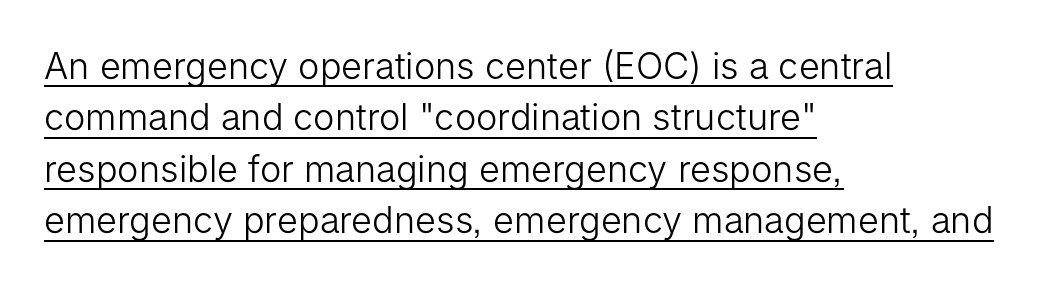
{"serif": "no", "italic": "no", "bold": "no", "weight": "light", "width": "normal", "stroke_contrast": "low", "x_height": "medium", "monospaced": "no", "underline": "yes", "align": "left", "line_spacing": "normal", "line_spacing_ratio": 1.43, "letter_spacing": "normal", "letter_spacing_em": 0.0, "glyph_px": 36}
